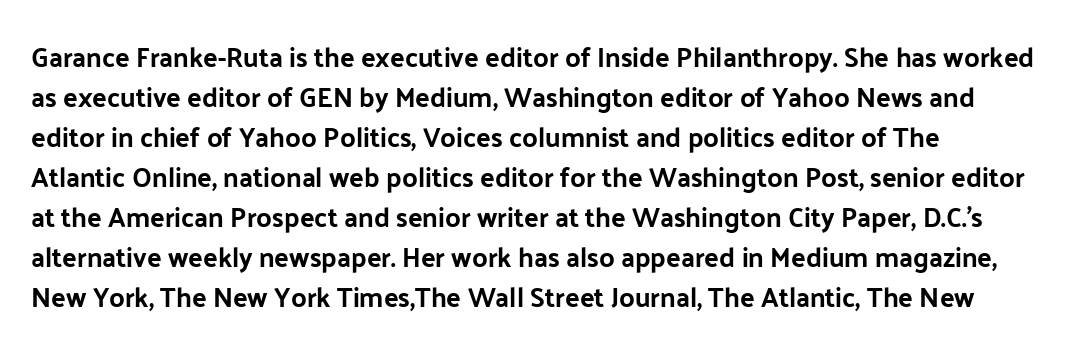
The image shows 27 px text type, upright; set left-aligned, normal line spacing (1.48x), normal letter spacing, not underlined.
